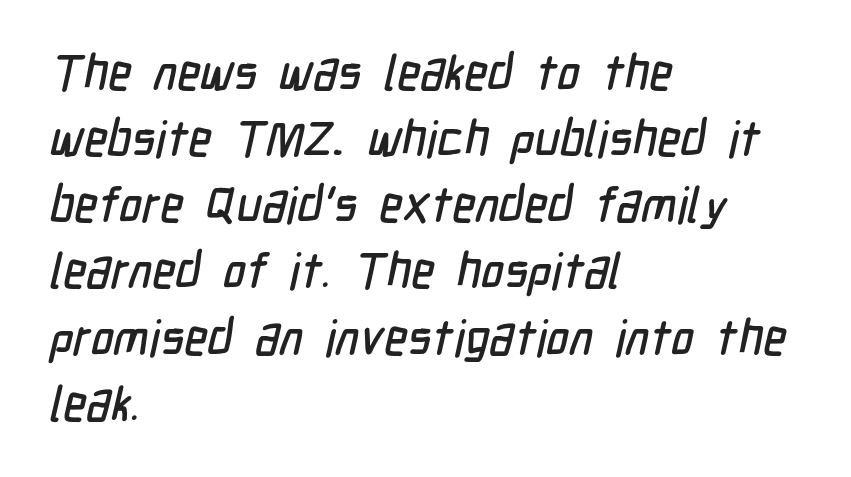
Nope, no serifs anywhere on these letters. Short and long lines alike share a common starting point at left. You could call the tracking neutral — neither tight nor loose. Do the characters align in a grid? No, the font is proportional.
